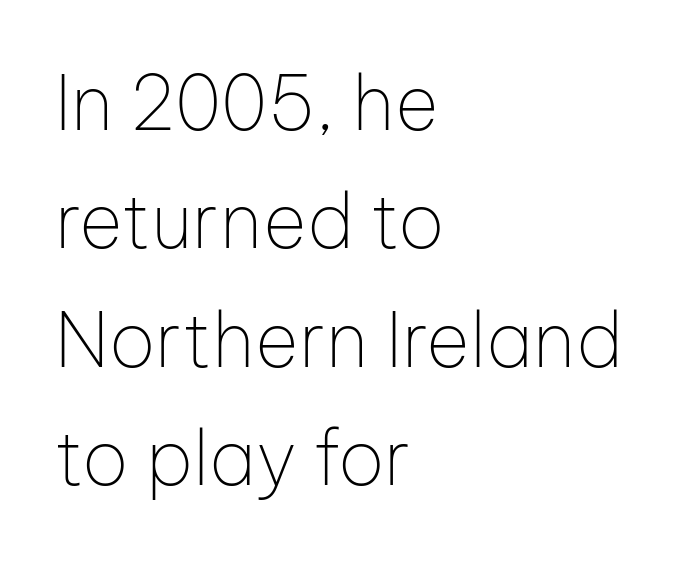
The image shows 75 px thin sans-serif type, upright; set left-aligned, normal line spacing (1.58x), normal letter spacing, not underlined; low stroke contrast and a medium x-height.
